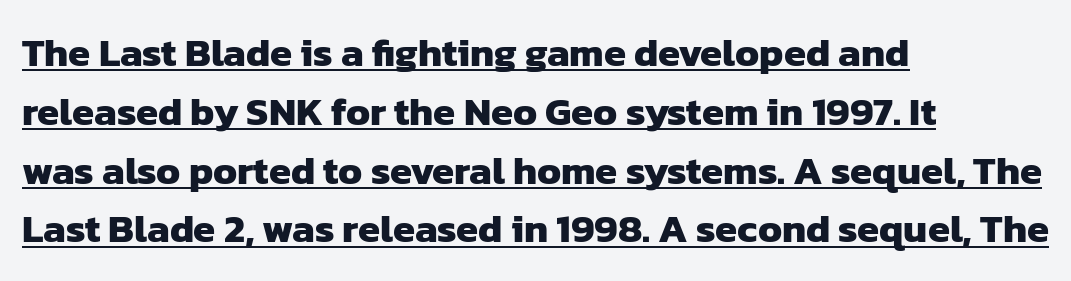
The image shows 40 px heavy sans-serif type; set left-aligned, normal line spacing (1.47x), normal letter spacing, underlined; low stroke contrast and a medium x-height.
